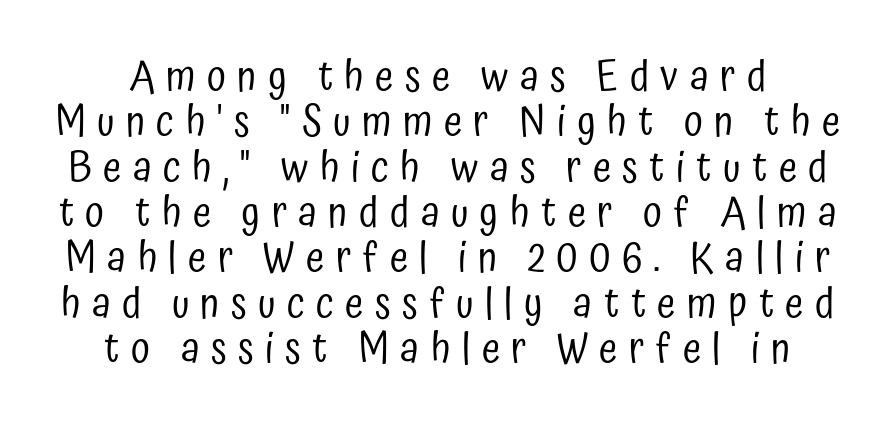
Glyph-to-glyph distance is far greater than everyday printed text. I'd call this a sans setting — the letters go barefoot. The setting favours the middle, as headings and verse often do. Descenders are the only things crossing below the line.
